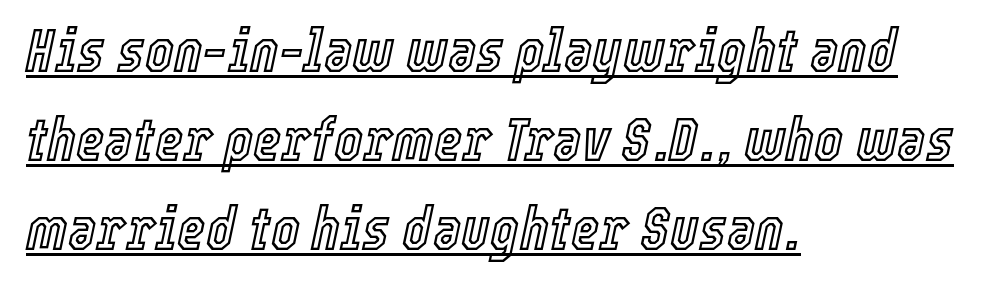
{"italic": "yes", "lean": "right", "slant_degrees": 12, "width": "condensed", "x_height": "medium", "monospaced": "no", "underline": "yes", "align": "left", "line_spacing": "normal", "line_spacing_ratio": 1.46, "letter_spacing": "normal", "letter_spacing_em": 0.0, "glyph_px": 61}
